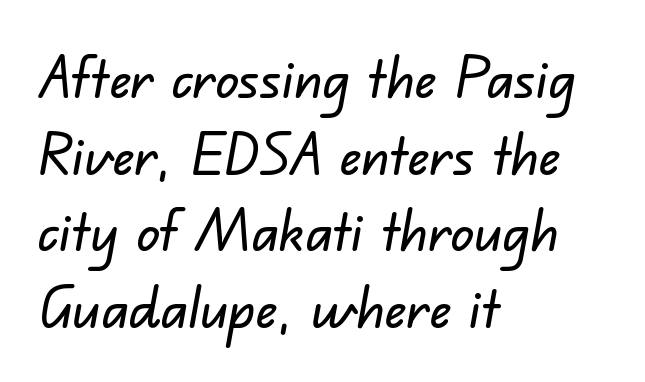
Q: Is the typeface a serif or a sans-serif typeface? A: Sans-serif.
Q: Is the text underlined? A: No.
Q: How is the paragraph aligned? A: Left-aligned.
Q: Is the spacing between letters normal or unusually wide? A: Normal.
Q: Is the spacing between lines tight, normal or loose? A: Normal.
Q: Width (condensed, normal, or wide)? A: Normal.
Q: Stroke contrast? A: Low.
Q: x-height? A: Small.
Q: Monospaced? A: No.
